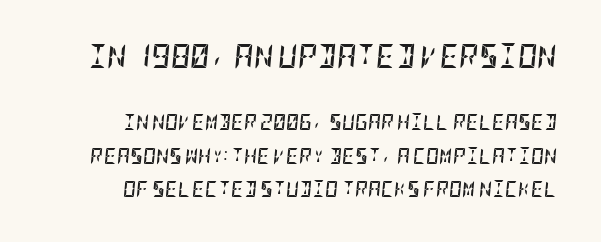
Q: Is the text bold? A: Yes.
Q: Is the text italic (slanted)? A: Yes, it leans right by about 5 degrees.
Q: Is the text underlined? A: No.
Q: How is the paragraph aligned? A: Right-aligned.
Q: Is the spacing between letters normal or unusually wide? A: Normal.
Q: Is the spacing between lines tight, normal or loose? A: Loose.
Q: Which block of text is set in a larger size, the first (top) or the second (bottom)? A: The first (top) one.
